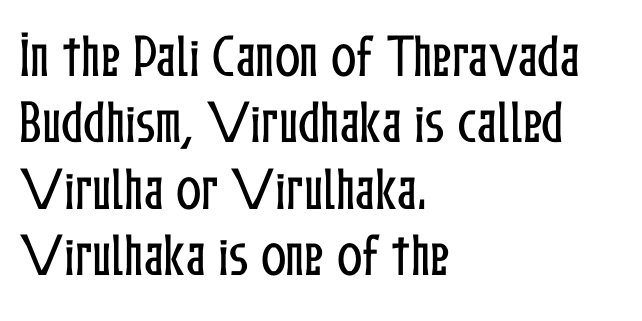
The lines sit at an ordinary, default distance from one another. The line texture is even and compact thanks to regular tracking. Looks like regular typesetting: each glyph gets only the width it needs. Italic: no, the glyphs are upright roman.
